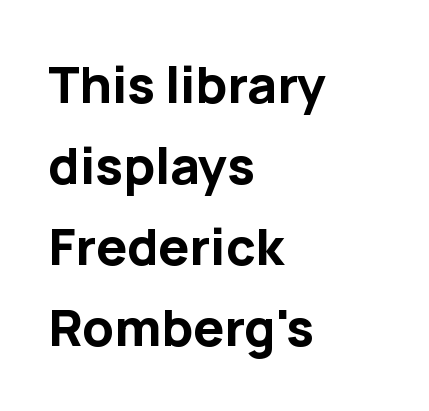
The image shows 51 px bold sans-serif type, upright; set left-aligned, normal line spacing (1.59x), normal letter spacing, not underlined; low stroke contrast and a medium x-height.
